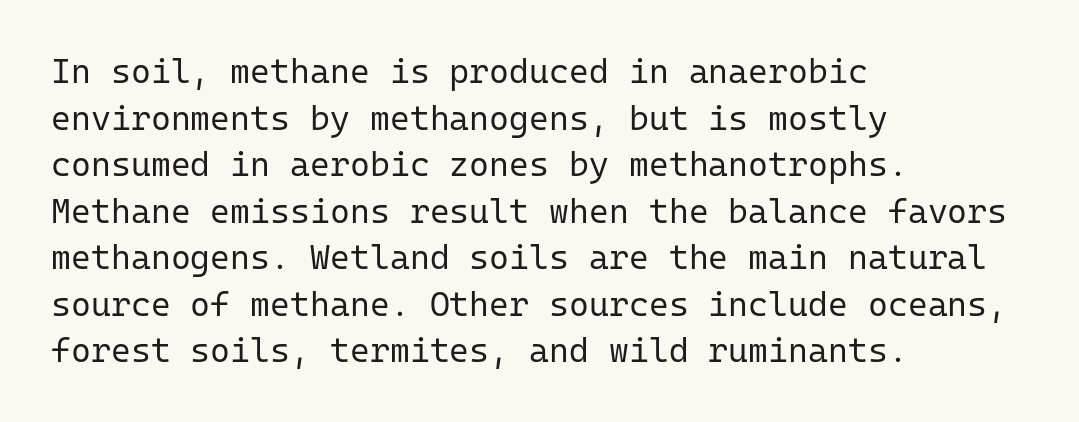
The image shows 34 px regular-weight sans-serif type, upright, monospaced; set left-aligned, normal line spacing (1.37x), normal letter spacing, not underlined; low stroke contrast and a medium x-height.
